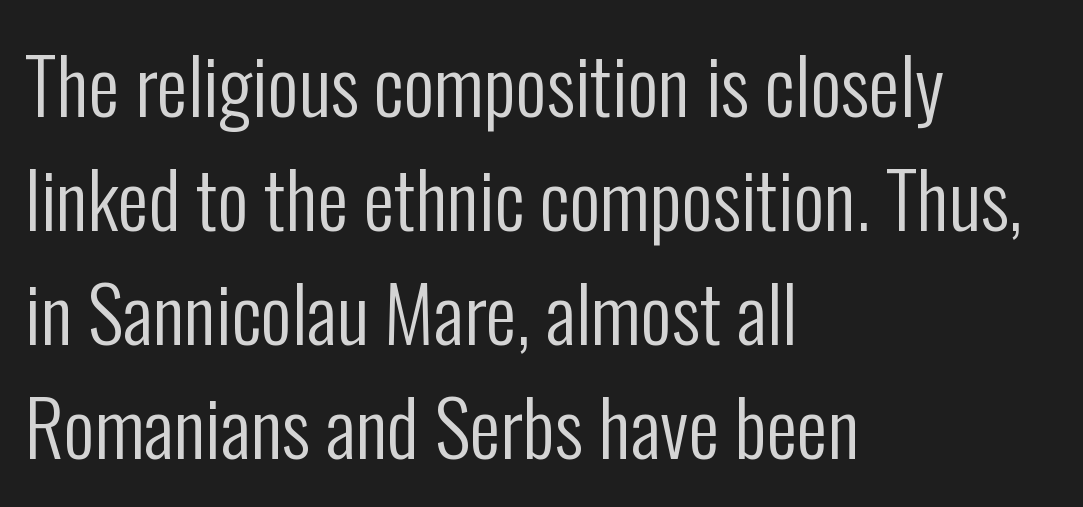
Q: Is the text bold? A: No.
Q: Is the text italic (slanted)? A: No, it is upright.
Q: Is the typeface a serif or a sans-serif typeface? A: Sans-serif.
Q: Is the text underlined? A: No.
Q: How is the paragraph aligned? A: Left-aligned.
Q: Is the spacing between letters normal or unusually wide? A: Normal.
Q: Is the spacing between lines tight, normal or loose? A: Normal.
Q: Width (condensed, normal, or wide)? A: Condensed.
Q: Stroke contrast? A: Low.
Q: x-height? A: Medium.
Q: Monospaced? A: No.
